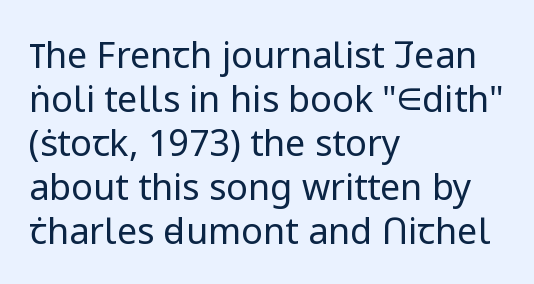
Any mark beneath the type? The region is blank. Characters remain perfectly vertical along every line. Each letter keeps its own natural width here, so spacing adapts to shape. The letterforms sit at book weight or below. Notice how the passage keeps a crisp vertical edge on the left only. The face used here is rendered with its standard letterfit.
